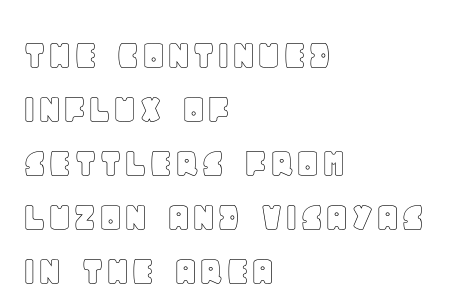
The image shows 44 px text type, upright; set left-aligned, line spacing 1.23x, normal letter spacing, not underlined; a large x-height.
